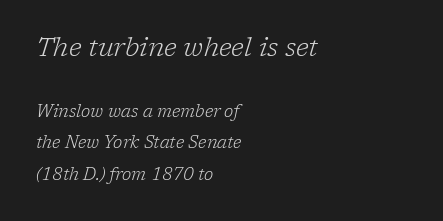
Q: Is the text bold? A: No.
Q: Is the text italic (slanted)? A: Yes, it leans right by about 17 degrees.
Q: Is the text underlined? A: No.
Q: How is the paragraph aligned? A: Left-aligned.
Q: Is the spacing between letters normal or unusually wide? A: Normal.
Q: Which block of text is set in a larger size, the first (top) or the second (bottom)? A: The first (top) one.
